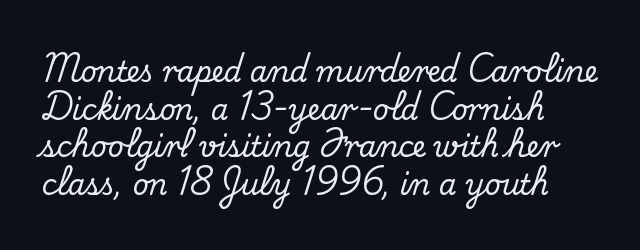
Q: Is the text italic (slanted)? A: Yes.
Q: Is the typeface a serif or a sans-serif typeface? A: Serif.
Q: Is the text underlined? A: No.
Q: Is the spacing between letters normal or unusually wide? A: Normal.
Q: Is the spacing between lines tight, normal or loose? A: Normal.
Q: Width (condensed, normal, or wide)? A: Normal.
Q: Stroke contrast? A: Medium.
Q: x-height? A: Small.
Q: Monospaced? A: No.
